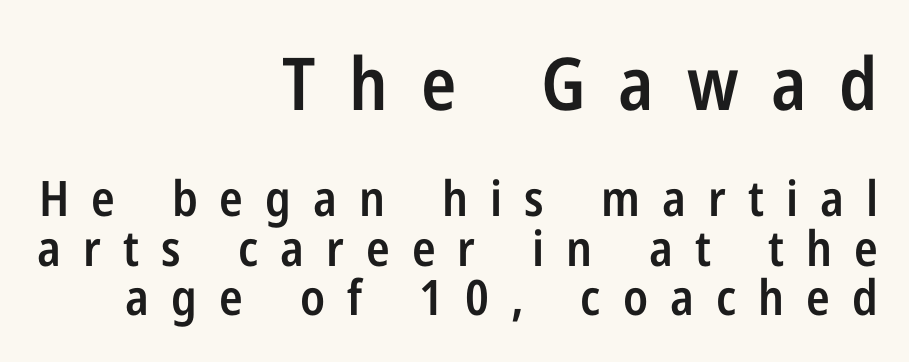
In terms of letterspacing, this is a distinctly airy, spread setting. The compositor pushed each line to the right boundary. Letterform terminals end flat and unadorned throughout the passage. The leading is snug, giving the passage a crowded texture. Heft: intermediate — a semibold. Upright lettering throughout.
